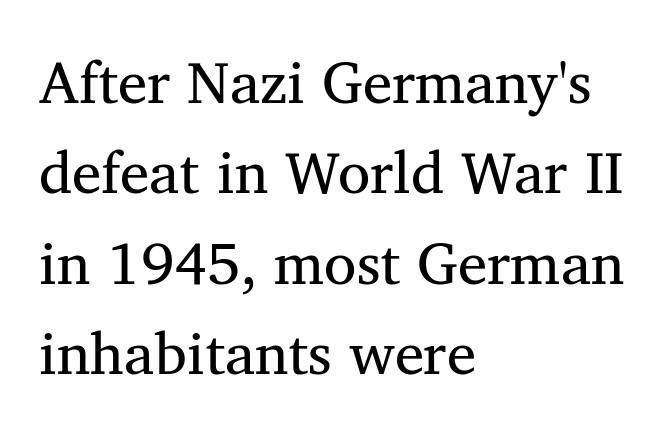
Q: Is the text bold? A: No.
Q: Is the text italic (slanted)? A: No, it is upright.
Q: Is the typeface a serif or a sans-serif typeface? A: Serif.
Q: Is the text underlined? A: No.
Q: How is the paragraph aligned? A: Left-aligned.
Q: Is the spacing between letters normal or unusually wide? A: Normal.
Q: Is the spacing between lines tight, normal or loose? A: Normal.
Q: Width (condensed, normal, or wide)? A: Normal.
Q: Stroke contrast? A: Medium.
Q: x-height? A: Medium.
Q: Monospaced? A: No.
